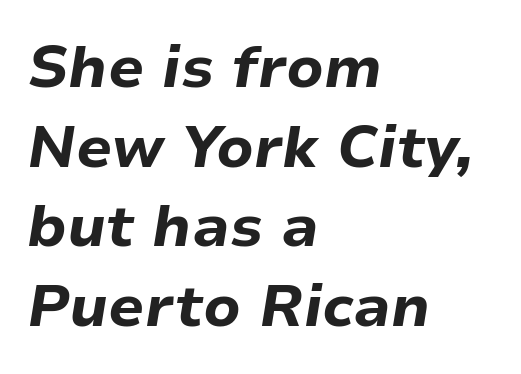
Typeset ragged right — the left edge is the straight one. Leading matches the norm, producing a regular column. Do the characters align in a grid? No, the font is proportional. The strip under each line holds only bare page.
